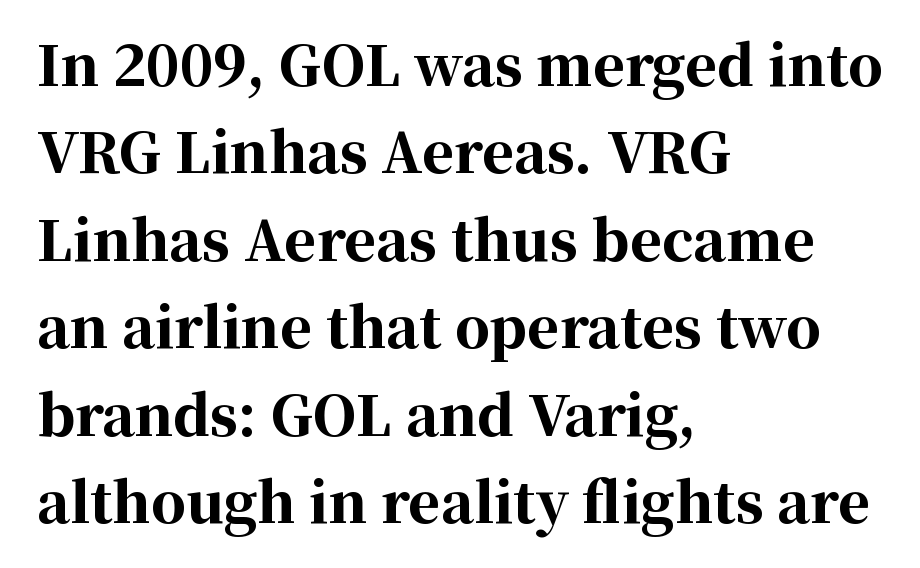
A classic flush-left, rag-right setting is used for this passage. The passage shown is typed in a proportional face where columns would drift. Weight check: bold — yes, fully. Unlike a clean sans, this face finishes its strokes with serifs.
